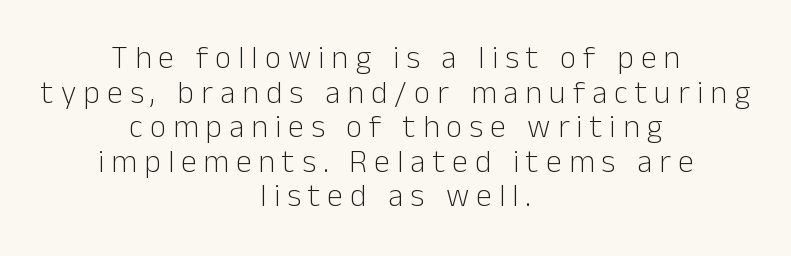
Q: Is the text bold? A: No.
Q: Is the text italic (slanted)? A: No, it is upright.
Q: Is the typeface a serif or a sans-serif typeface? A: Sans-serif.
Q: Is the text underlined? A: No.
Q: How is the paragraph aligned? A: Centered.
Q: Is the spacing between letters normal or unusually wide? A: Unusually wide.
Q: Is the spacing between lines tight, normal or loose? A: Tight.
Q: Width (condensed, normal, or wide)? A: Normal.
Q: Stroke contrast? A: Low.
Q: x-height? A: Medium.
Q: Monospaced? A: No.
